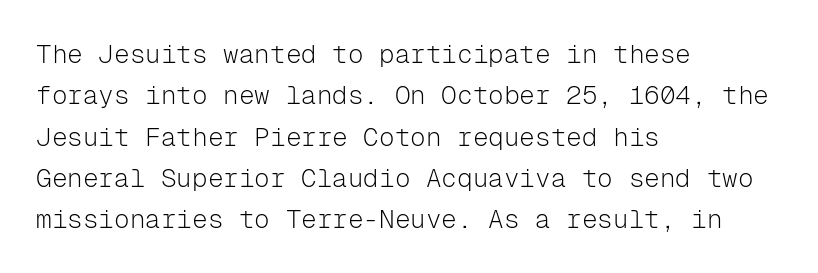
Each stroke keeps to a modest, everyday thickness or less. Whoever set this chose a conventional vertical rhythm. Caption: multi-line text, flush left, ragged right. Underlining? Definitely not there.
